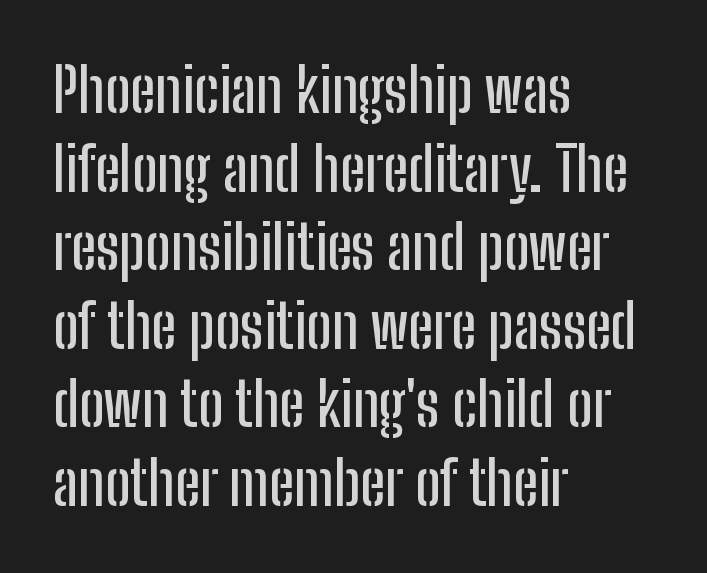
A typesetter would call this zero additional tracking. When letters stand straight like this, we call the style roman or upright. The paragraph has a hard left edge and a soft right edge. Regular leading.
